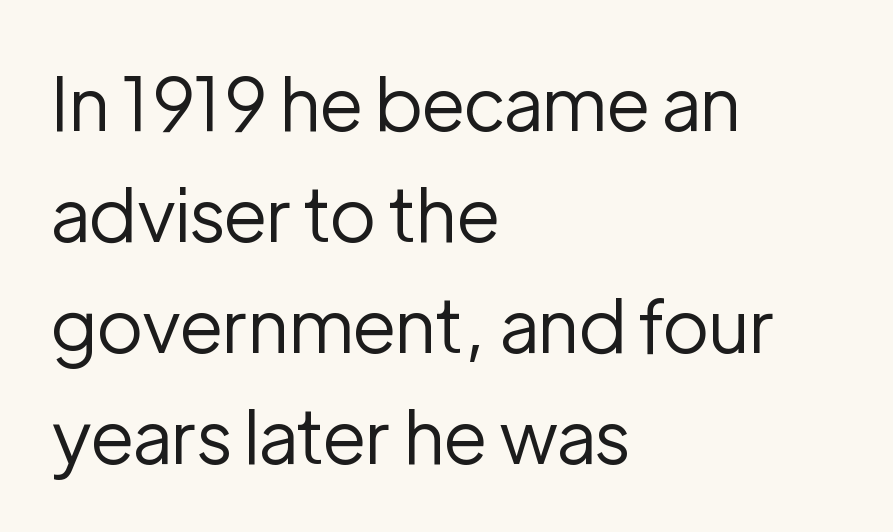
{"serif": "no", "italic": "no", "bold": "no", "weight": "regular", "width": "normal", "stroke_contrast": "low", "x_height": "medium", "monospaced": "no", "underline": "no", "align": "left", "line_spacing": "normal", "line_spacing_ratio": 1.5, "letter_spacing": "normal", "letter_spacing_em": 0.0, "glyph_px": 74}
